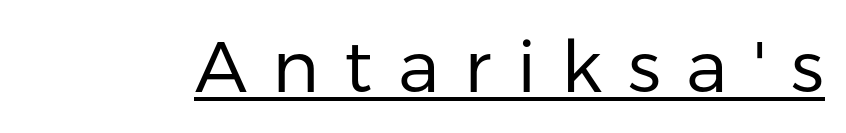
{"serif": "no", "italic": "no", "bold": "no", "weight": "regular", "width": "normal", "stroke_contrast": "low", "x_height": "medium", "monospaced": "no", "underline": "yes", "letter_spacing": "wide", "letter_spacing_em": 0.35, "glyph_px": 72}
